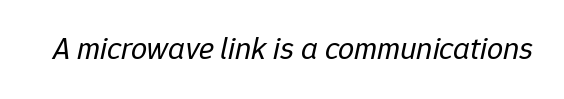
Q: Is the text bold? A: No.
Q: Is the text italic (slanted)? A: Yes, it leans right by about 12 degrees.
Q: Is the text underlined? A: No.
Q: Is the spacing between letters normal or unusually wide? A: Normal.
Q: Width (condensed, normal, or wide)? A: Normal.
Q: Stroke contrast? A: Low.
Q: x-height? A: Medium.
Q: Monospaced? A: No.
